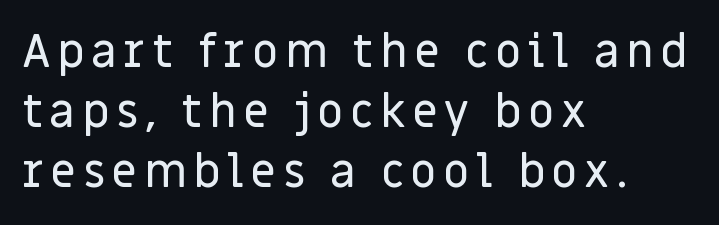
Alignment: flush left. The face used here is proportionally spaced, like ordinary book or web type. Type without underlining. This is sans-serif lettering, the kind often seen on screens and signage. The passage shown stacks its lines at a standard gap. Does the lettering tilt? It doesn't — this is upright.
